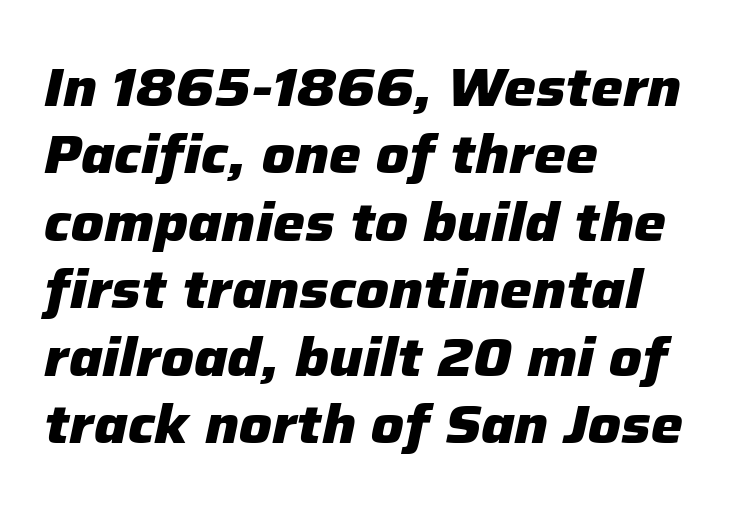
Q: Is the text bold? A: Yes.
Q: Is the text italic (slanted)? A: Yes, it leans right by about 12 degrees.
Q: Is the text underlined? A: No.
Q: How is the paragraph aligned? A: Left-aligned.
Q: Is the spacing between letters normal or unusually wide? A: Normal.
Q: Is the spacing between lines tight, normal or loose? A: Normal.
Q: Width (condensed, normal, or wide)? A: Normal.
Q: Stroke contrast? A: Low.
Q: x-height? A: Medium.
Q: Monospaced? A: No.
